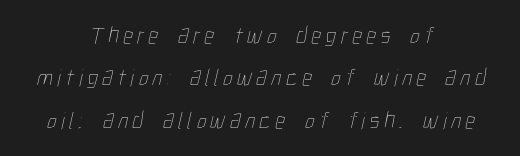
The image shows 24 px text type; set centered, line spacing 1.77x, not underlined.
